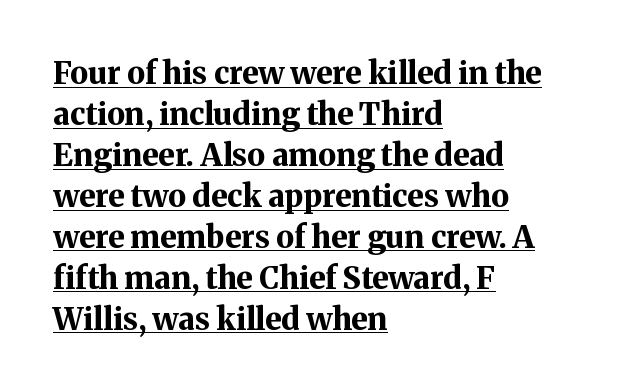
{"serif": "yes", "italic": "no", "bold": "yes", "weight": "bold", "width": "normal", "stroke_contrast": "medium", "x_height": "medium", "monospaced": "no", "underline": "yes", "align": "left", "line_spacing": "normal", "line_spacing_ratio": 1.32, "letter_spacing": "normal", "letter_spacing_em": 0.0, "glyph_px": 31}
